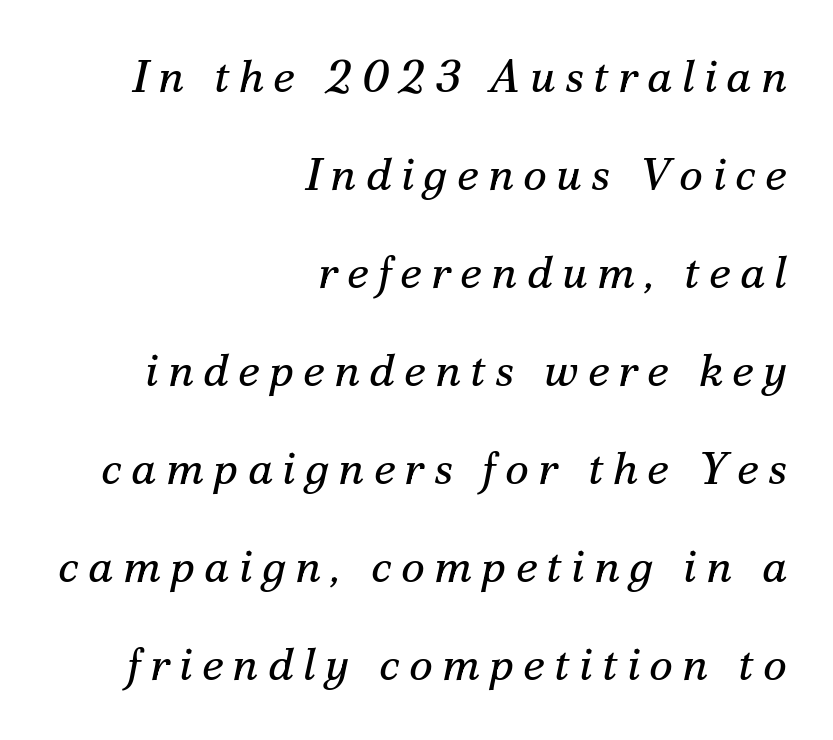
Short note: letters widely spaced. Italic? Definitely — the glyphs are oblique. Nobody drew a line under any word here. The paragraph shown leans on its right margin. Stroke terminals: seriffed.
